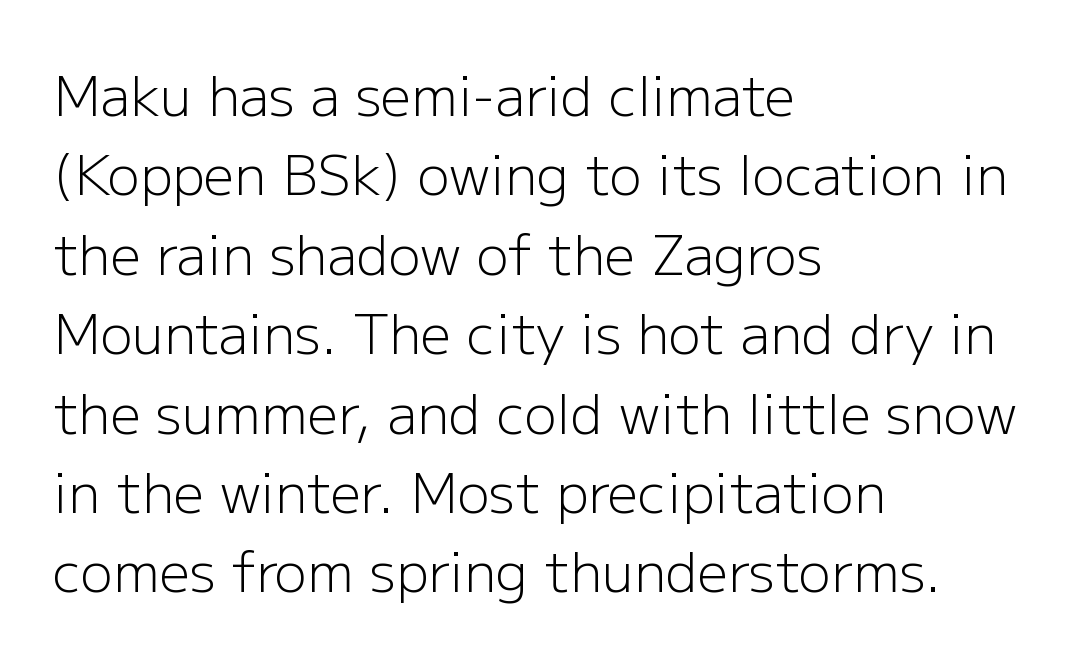
The image shows 54 px light sans-serif type, upright; set left-aligned, normal line spacing (1.47x), normal letter spacing, not underlined; low stroke contrast and a medium x-height.
